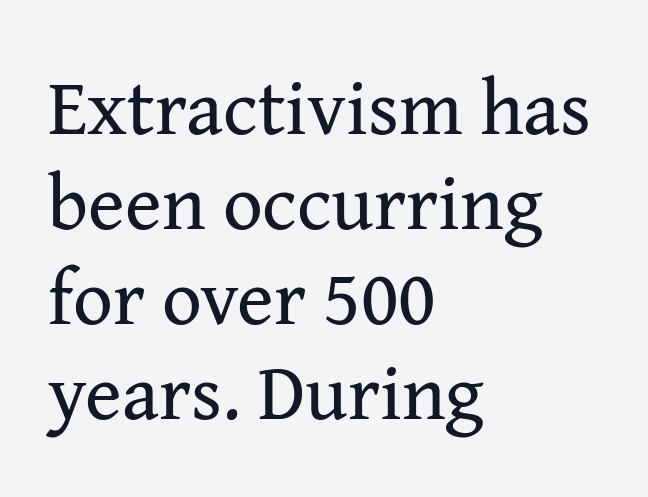
These lines stack with their left ends in a neat column. This is the regular roman posture of the typeface. Plain, unruled lines of type. Here the designer chose a conventional face with non-uniform glyph widths.
